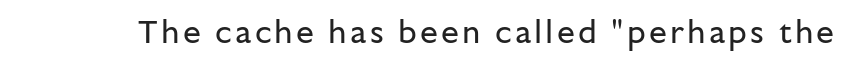
Is the type heavy? It reads as light-to-regular instead. The type family on display is of the sans-serif kind. Spacing verdict: proportional, widths tailored to each character. In terms of posture, this sample is upright. Type without underlining.
